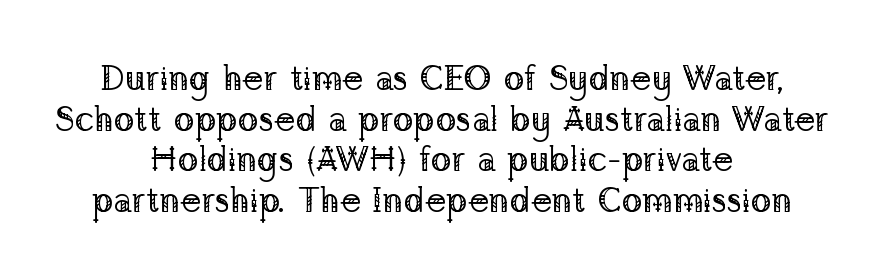
One-word summary of the alignment: center. Serifs: yes, visible at the terminals of the letterforms. The face used here is proportionally spaced, like ordinary book or web type. Observe the ordinary spacing: letters are neighbours, not strangers.
